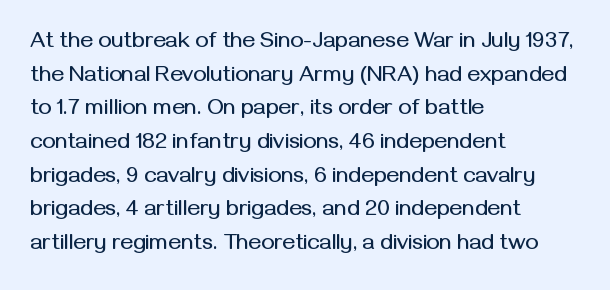
Q: Is the text italic (slanted)? A: No, it is upright.
Q: Is the text underlined? A: No.
Q: How is the paragraph aligned? A: Left-aligned.
Q: Is the spacing between letters normal or unusually wide? A: Normal.
Q: Is the spacing between lines tight, normal or loose? A: Normal.
